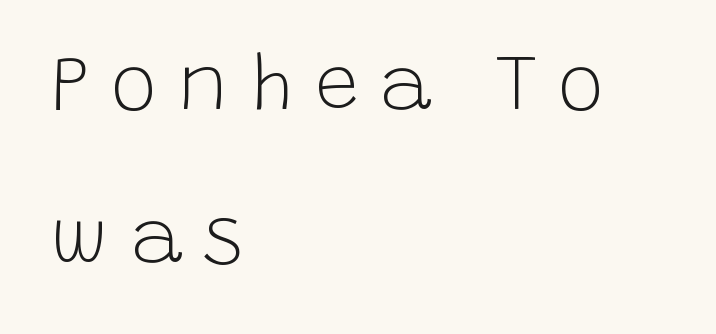
Here the designer chose a conventional face with non-uniform glyph widths. Nope, not italic — everything's standing straight. No feet cap the strokes, marking this as sans-serif type. This rendering uses left alignment, leaving the right contour irregular.
